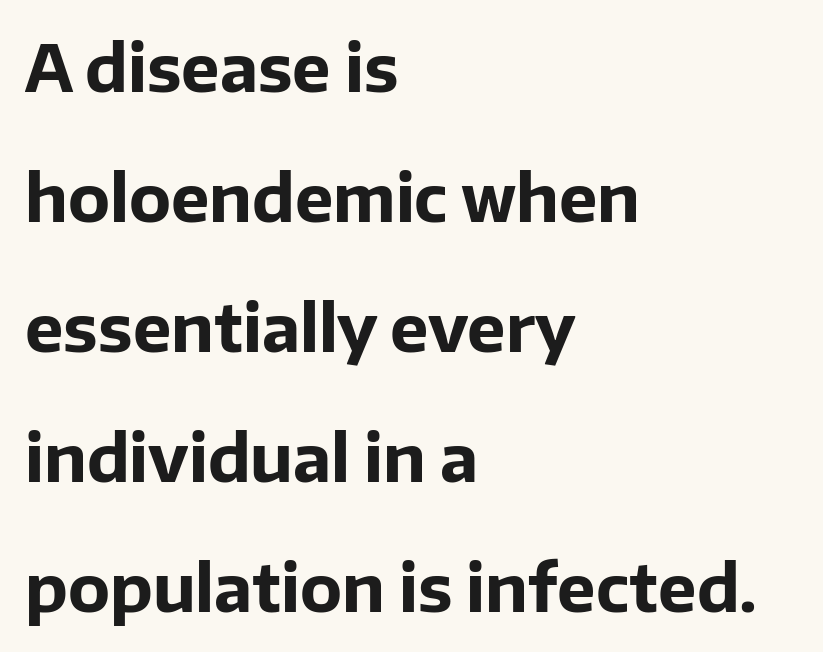
The area under the type is left untouched. Successive baselines arrive slowly, with a big drop between each. Tracking value appears to be zero — textbook default spacing. The letters stand upright; this is a roman face. This rendering uses left alignment, leaving the right contour irregular. The letters carry no serifs — their stems end cleanly without finishing strokes.
